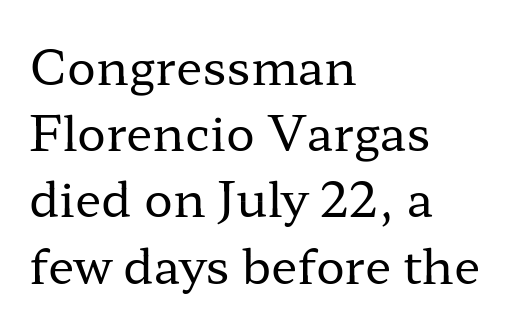
Q: Is the text bold? A: No.
Q: Is the text italic (slanted)? A: No, it is upright.
Q: Is the typeface a serif or a sans-serif typeface? A: Serif.
Q: Is the text underlined? A: No.
Q: How is the paragraph aligned? A: Left-aligned.
Q: Is the spacing between letters normal or unusually wide? A: Normal.
Q: Is the spacing between lines tight, normal or loose? A: Normal.
Q: Width (condensed, normal, or wide)? A: Wide.
Q: Stroke contrast? A: Low.
Q: x-height? A: Medium.
Q: Monospaced? A: No.
